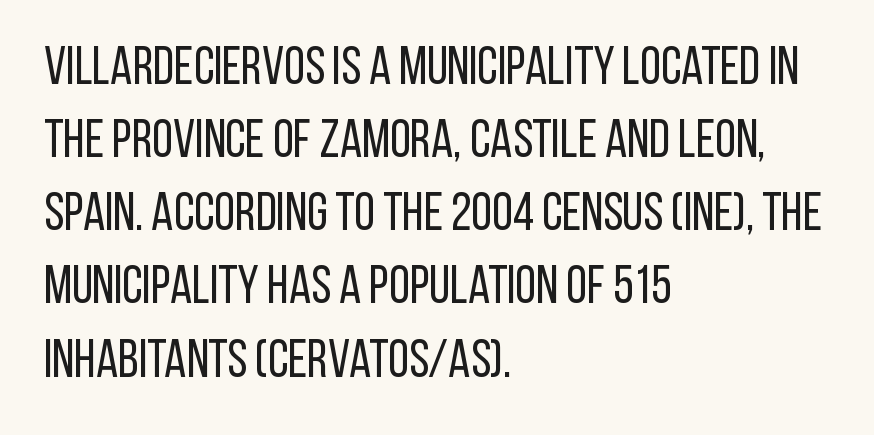
Q: Is the text bold? A: No.
Q: Is the text italic (slanted)? A: No, it is upright.
Q: Is the typeface a serif or a sans-serif typeface? A: Sans-serif.
Q: Is the text underlined? A: No.
Q: How is the paragraph aligned? A: Left-aligned.
Q: Is the spacing between letters normal or unusually wide? A: Normal.
Q: Is the spacing between lines tight, normal or loose? A: Normal.
Q: Width (condensed, normal, or wide)? A: Condensed.
Q: Stroke contrast? A: Low.
Q: x-height? A: Large.
Q: Monospaced? A: No.
